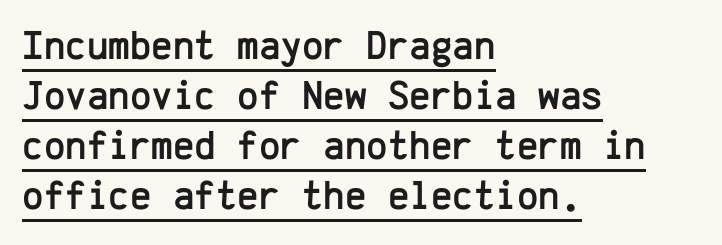
The image shows 41 px sans-serif type, upright, monospaced; set left-aligned, line spacing 1.22x, normal letter spacing, underlined; low stroke contrast and a medium x-height.
